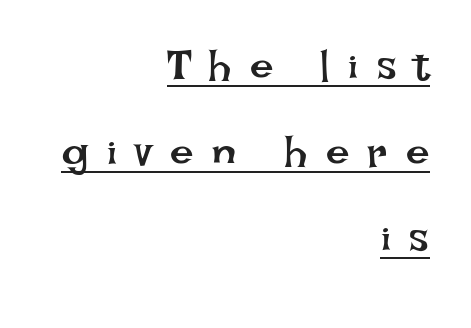
Vertical spacing — loose. The paragraph shown leans on its right margin. Underline: present. The typeface has the unassuming heft of standard copy or less. The passage shown has open, widely tracked lettering throughout.
